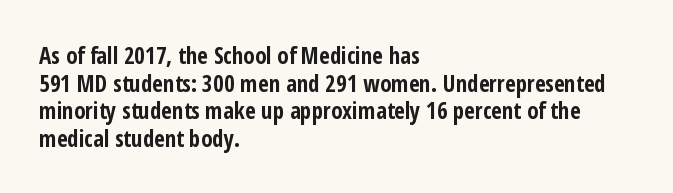
The letters stand upright; this is a roman face. Each word holds together tightly as a unit, with standard inter-letter gaps. Underline: absent. Notice how thick the strokes are: this is what a full bold looks like. The setting favours the left margin, as ordinary paragraphs usually do.
